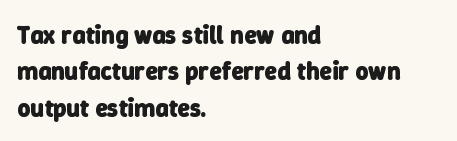
Q: Is the text bold? A: Yes.
Q: Is the text underlined? A: No.
Q: How is the paragraph aligned? A: Left-aligned.
Q: Is the spacing between letters normal or unusually wide? A: Normal.
Q: Is the spacing between lines tight, normal or loose? A: Normal.
